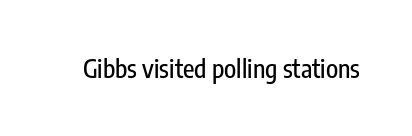
If you drew a line through each stem, it would be perfectly vertical. Characters follow at the spacing the type designer built in. The words here are not underlined.
